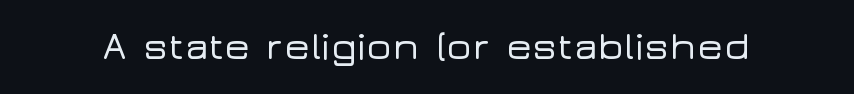
Underline: absent. How are the letters spaced? Ordinarily, with no added tracking. Is this a sans? Yes — the strokes have no serifs. A roman cut, with each character standing at attention. Varying glyph widths throughout — classic text-font behaviour.
